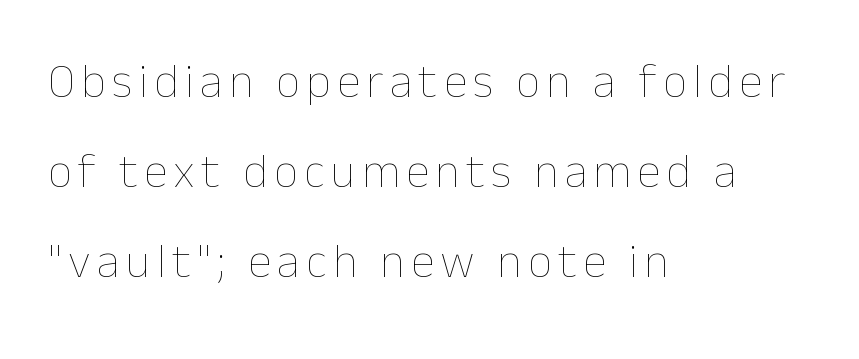
Note the varied advance widths — an 'i' is clearly narrower than an 'm'. Short and long lines alike share a common starting point at left. This rendering features lettering with no underline. Is there any slant? The stems are plumb.
